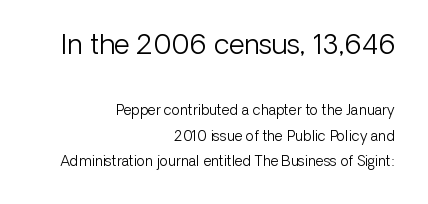
Q: Is the text bold? A: No.
Q: Is the text italic (slanted)? A: No, it is upright.
Q: Is the text underlined? A: No.
Q: How is the paragraph aligned? A: Right-aligned.
Q: Is the spacing between letters normal or unusually wide? A: Normal.
Q: Which block of text is set in a larger size, the first (top) or the second (bottom)? A: The first (top) one.
